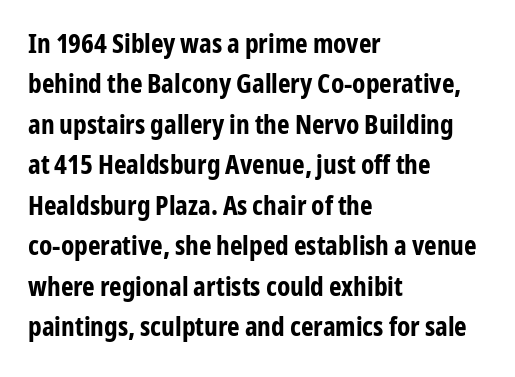
Q: Is the text bold? A: Yes.
Q: Is the text italic (slanted)? A: No, it is upright.
Q: Is the text underlined? A: No.
Q: How is the paragraph aligned? A: Left-aligned.
Q: Is the spacing between letters normal or unusually wide? A: Normal.
Q: Is the spacing between lines tight, normal or loose? A: Normal.
